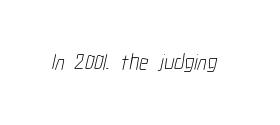
Students, note that the glyphs here touch the page at normal intervals. Any mark beneath the type? The region is blank. Is this a heavy cut? Hardly; it is regular or lighter.
